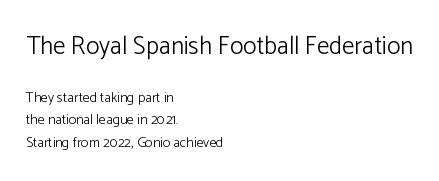
In CSS terms this would be text-align: left. The font's upright variant was chosen for this text. Compared with typical paragraphs, the rows here are spaced about the same. Does the bottom block carry the larger type? No, the top block does. Stems and bowls with no extra thickness — not bold.
